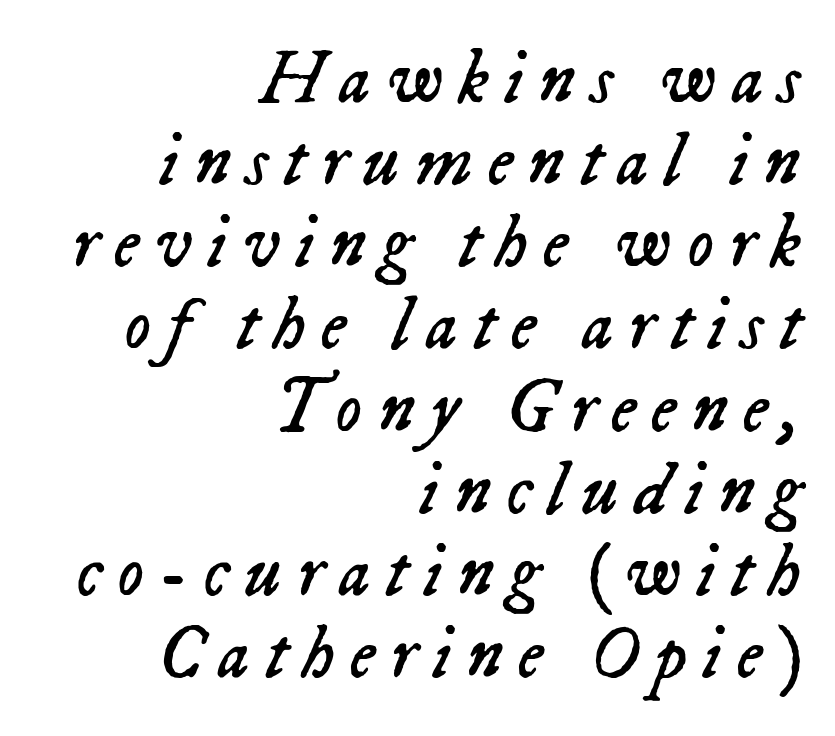
The image shows 74 px regular-weight type, italic (leaning right); set right-aligned, tight line spacing (1.11x), unusually wide letter spacing (+0.2 em), not underlined; low stroke contrast and a medium x-height.
